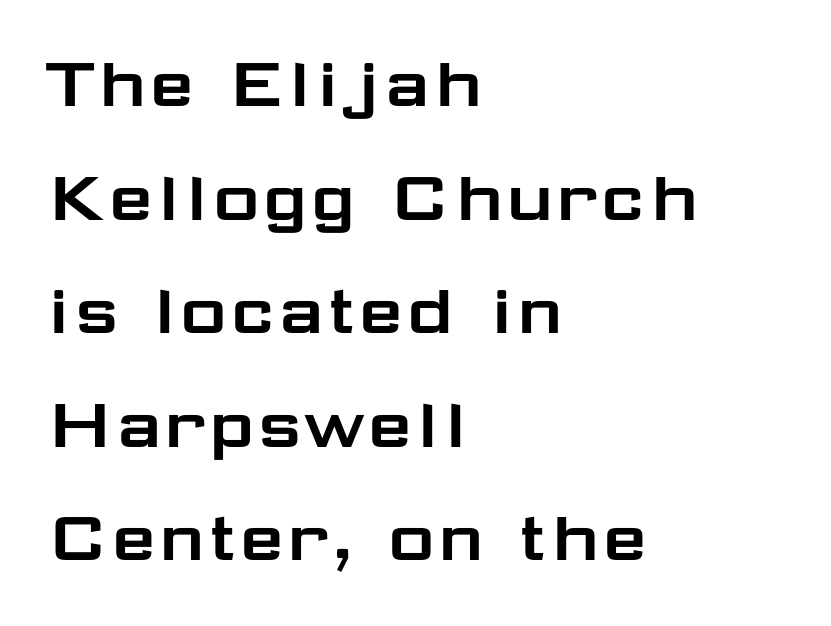
The lines in this sample share a left origin and differ only in where they stop. Clear beneath every line of the passage. Interline gaps are of average width in this sample. Between one letter and the next there's only the usual sliver of space. This sample has the flowing, uneven cadence of proportional lettering.
